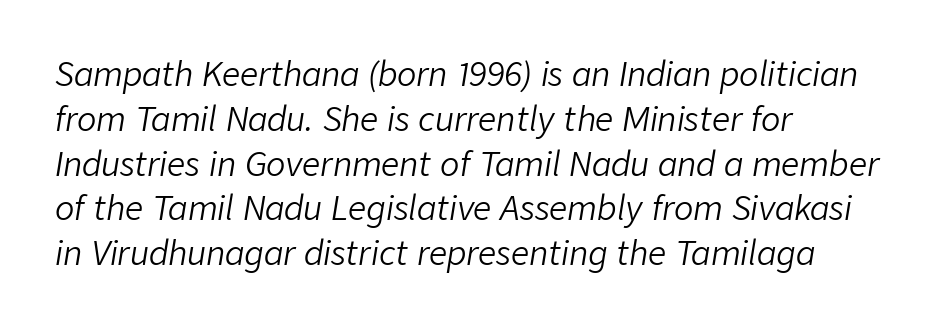
The image shows 32 px light type, italic (leaning right); set left-aligned, normal line spacing (1.4x), normal letter spacing, not underlined; low stroke contrast and a medium x-height.
